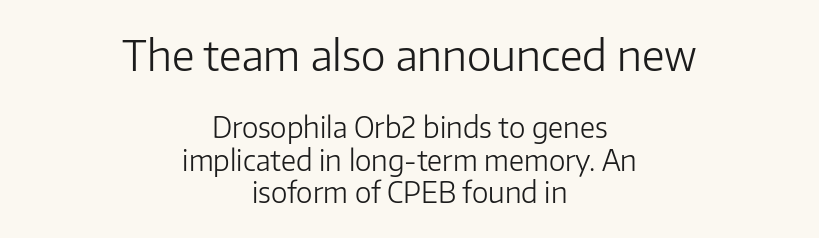
Q: Is the text bold? A: No.
Q: Is the text italic (slanted)? A: No, it is upright.
Q: Is the typeface a serif or a sans-serif typeface? A: Sans-serif.
Q: Is the text underlined? A: No.
Q: How is the paragraph aligned? A: Centered.
Q: Is the spacing between letters normal or unusually wide? A: Normal.
Q: Which block of text is set in a larger size, the first (top) or the second (bottom)? A: The first (top) one.
Q: Width (condensed, normal, or wide)? A: Normal.
Q: Stroke contrast? A: Low.
Q: x-height? A: Medium.
Q: Monospaced? A: No.
